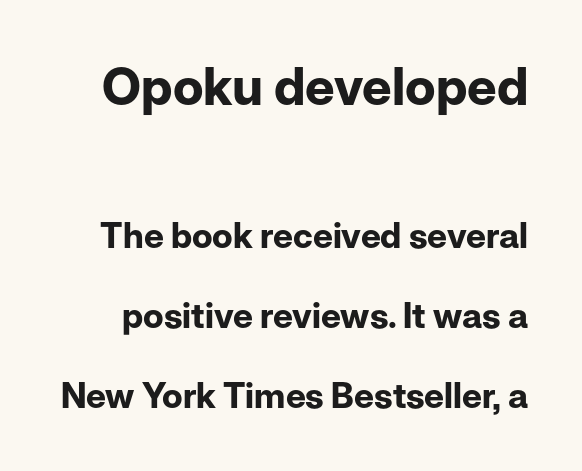
Q: Is the text bold? A: Yes.
Q: Is the text italic (slanted)? A: No, it is upright.
Q: Is the typeface a serif or a sans-serif typeface? A: Sans-serif.
Q: Is the text underlined? A: No.
Q: Is the spacing between letters normal or unusually wide? A: Normal.
Q: Is the spacing between lines tight, normal or loose? A: Loose.
Q: Which block of text is set in a larger size, the first (top) or the second (bottom)? A: The first (top) one.
Q: Width (condensed, normal, or wide)? A: Normal.
Q: Stroke contrast? A: Low.
Q: x-height? A: Medium.
Q: Monospaced? A: No.
